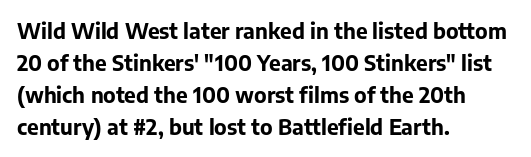
The type sits square on the baseline with zero lean. Summary of weight: heavy, a full bold. Interline gaps are of average width in this sample. The type is set solid horizontally, with unmodified tracking. Underline: absent.
